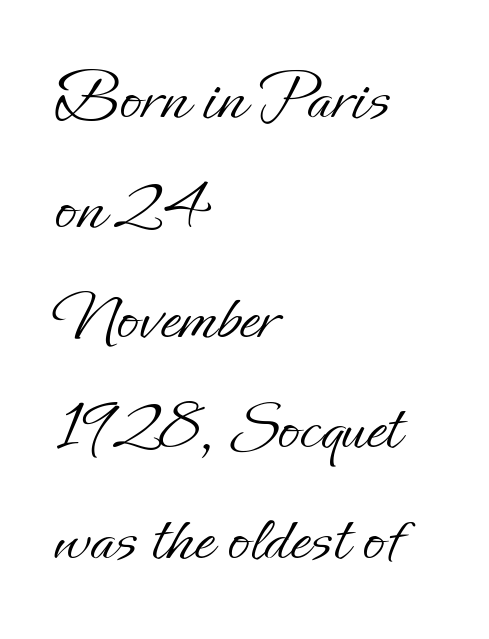
The image shows 72 px light type; set left-aligned, normal line spacing (1.53x), normal letter spacing, not underlined; low stroke contrast and a small x-height.
